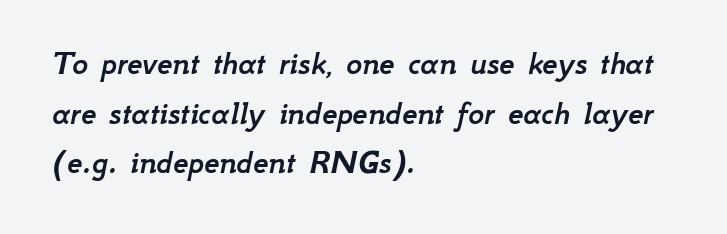
Q: Is the text italic (slanted)? A: Yes, it leans right by about 12 degrees.
Q: Is the text underlined? A: No.
Q: How is the paragraph aligned? A: Left-aligned.
Q: Is the spacing between letters normal or unusually wide? A: Normal.
Q: Is the spacing between lines tight, normal or loose? A: Normal.
Q: Width (condensed, normal, or wide)? A: Normal.
Q: Stroke contrast? A: Low.
Q: x-height? A: Small.
Q: Monospaced? A: No.
